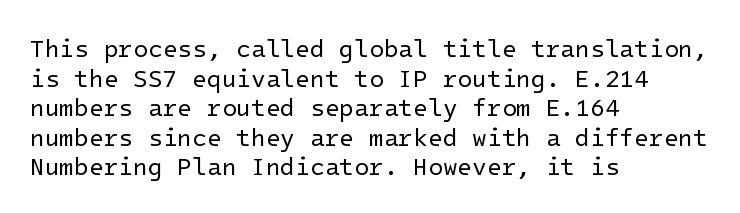
{"italic": "no", "bold": "no", "underline": "no", "align": "left", "line_spacing_ratio": 1.23, "letter_spacing": "normal", "letter_spacing_em": 0.0, "glyph_px": 24}
